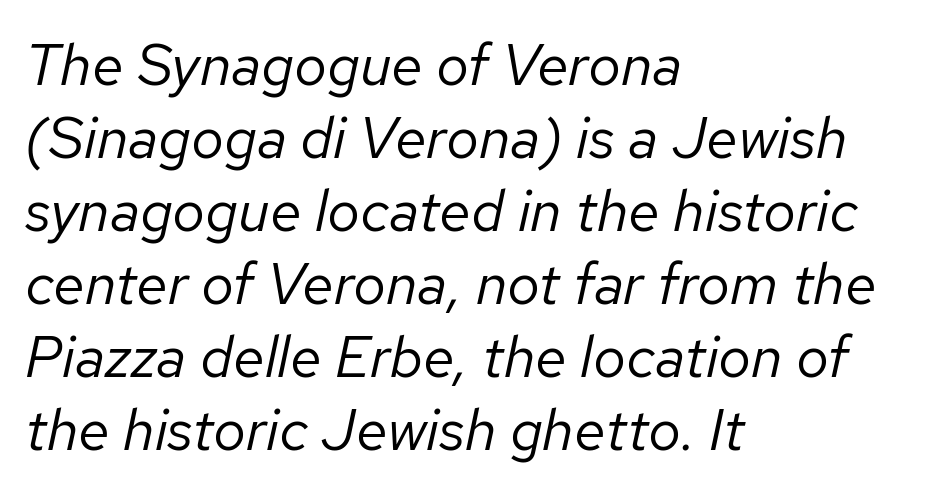
Q: Is the text bold? A: No.
Q: Is the text italic (slanted)? A: Yes, it leans right by about 12 degrees.
Q: Is the text underlined? A: No.
Q: How is the paragraph aligned? A: Left-aligned.
Q: Is the spacing between letters normal or unusually wide? A: Normal.
Q: Is the spacing between lines tight, normal or loose? A: Normal.
Q: Width (condensed, normal, or wide)? A: Normal.
Q: Stroke contrast? A: Low.
Q: x-height? A: Medium.
Q: Monospaced? A: No.
